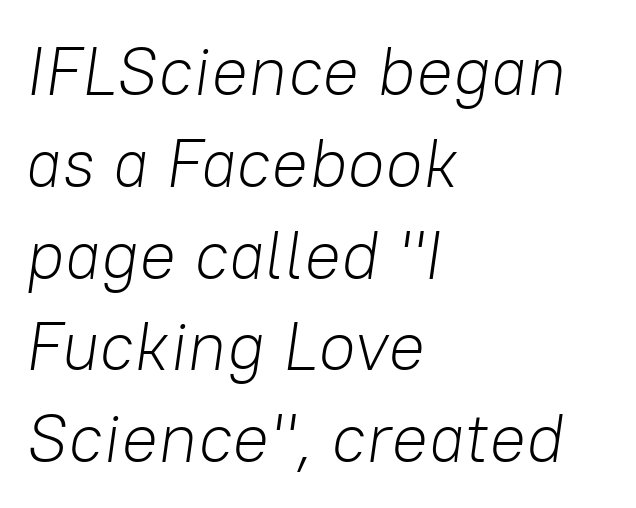
Q: Is the text bold? A: No.
Q: Is the text italic (slanted)? A: Yes, it leans right by about 8 degrees.
Q: Is the text underlined? A: No.
Q: How is the paragraph aligned? A: Left-aligned.
Q: Is the spacing between letters normal or unusually wide? A: Normal.
Q: Is the spacing between lines tight, normal or loose? A: Normal.
Q: Width (condensed, normal, or wide)? A: Normal.
Q: Stroke contrast? A: Low.
Q: x-height? A: Medium.
Q: Monospaced? A: No.
